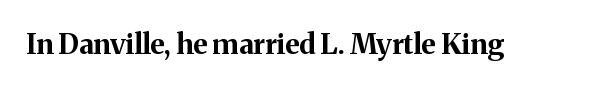
Q: Is the text bold? A: Yes.
Q: Is the text italic (slanted)? A: No, it is upright.
Q: Is the typeface a serif or a sans-serif typeface? A: Serif.
Q: Is the text underlined? A: No.
Q: Is the spacing between letters normal or unusually wide? A: Normal.
Q: Width (condensed, normal, or wide)? A: Normal.
Q: Stroke contrast? A: Medium.
Q: x-height? A: Medium.
Q: Monospaced? A: No.
